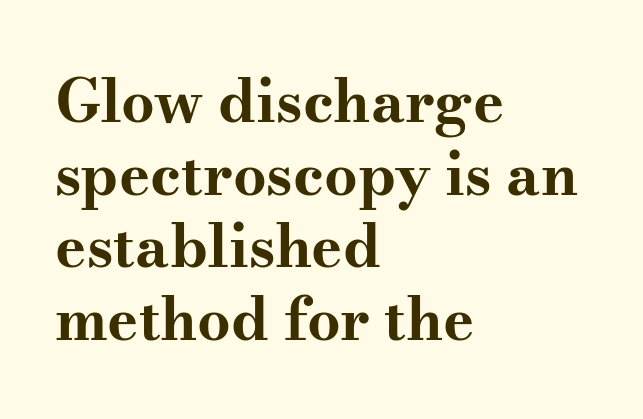
{"serif": "yes", "italic": "no", "bold": "yes", "weight": "bold", "width": "wide", "stroke_contrast": "medium", "x_height": "small", "monospaced": "no", "underline": "no", "align": "left", "line_spacing_ratio": 1.23, "letter_spacing": "normal", "letter_spacing_em": 0.0, "glyph_px": 59}
